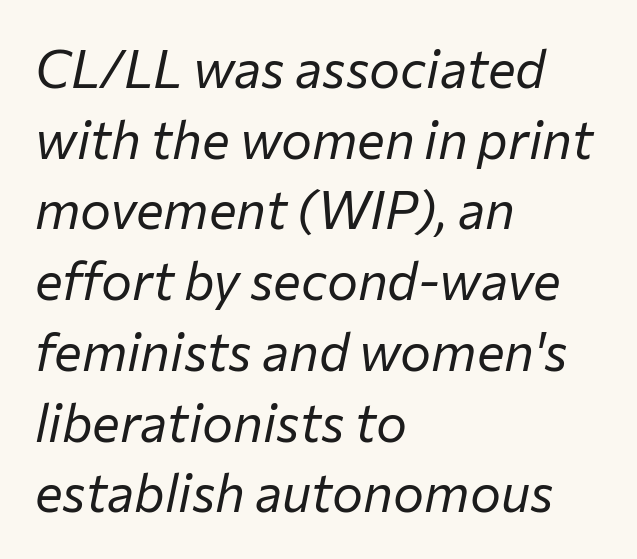
Q: Is the text bold? A: No.
Q: Is the text italic (slanted)? A: Yes, it leans right by about 12 degrees.
Q: Is the text underlined? A: No.
Q: How is the paragraph aligned? A: Left-aligned.
Q: Is the spacing between letters normal or unusually wide? A: Normal.
Q: Is the spacing between lines tight, normal or loose? A: Normal.
Q: Width (condensed, normal, or wide)? A: Normal.
Q: Stroke contrast? A: Low.
Q: x-height? A: Medium.
Q: Monospaced? A: No.
